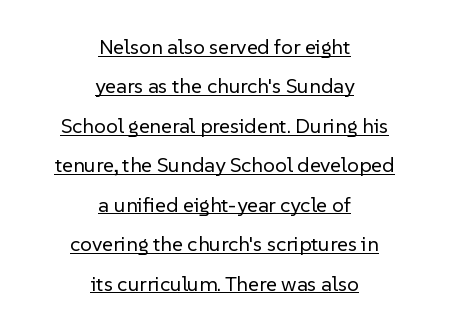
The image shows 21 px text type, upright; set centered, line spacing 1.88x, normal letter spacing, underlined.
